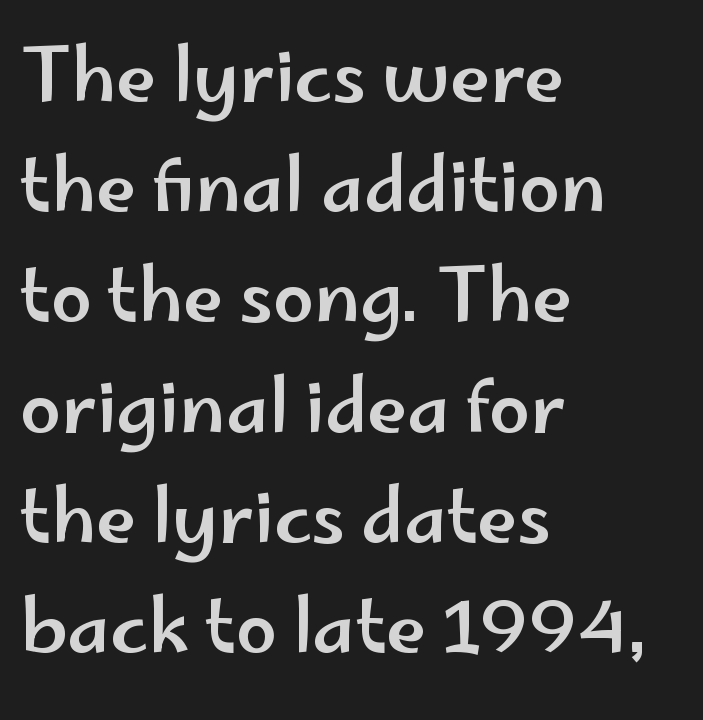
The image shows 73 px wide sans-serif type, upright; set left-aligned, normal line spacing (1.51x), normal letter spacing, not underlined; low stroke contrast and a small x-height.
